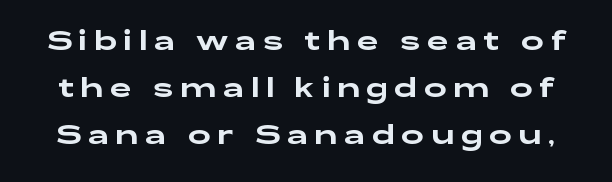
{"italic": "no", "underline": "no", "line_spacing_ratio": 1.75, "letter_spacing": "wide", "letter_spacing_em": 0.24, "glyph_px": 27}
